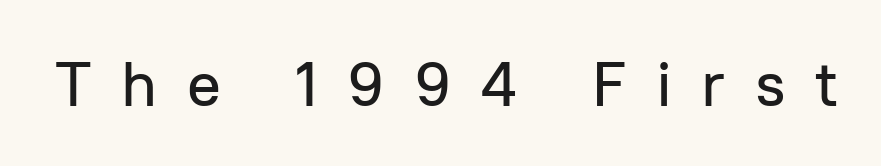
The image shows 63 px sans-serif type, upright; set unusually wide letter spacing (+0.47 em), not underlined; low stroke contrast and a medium x-height.
